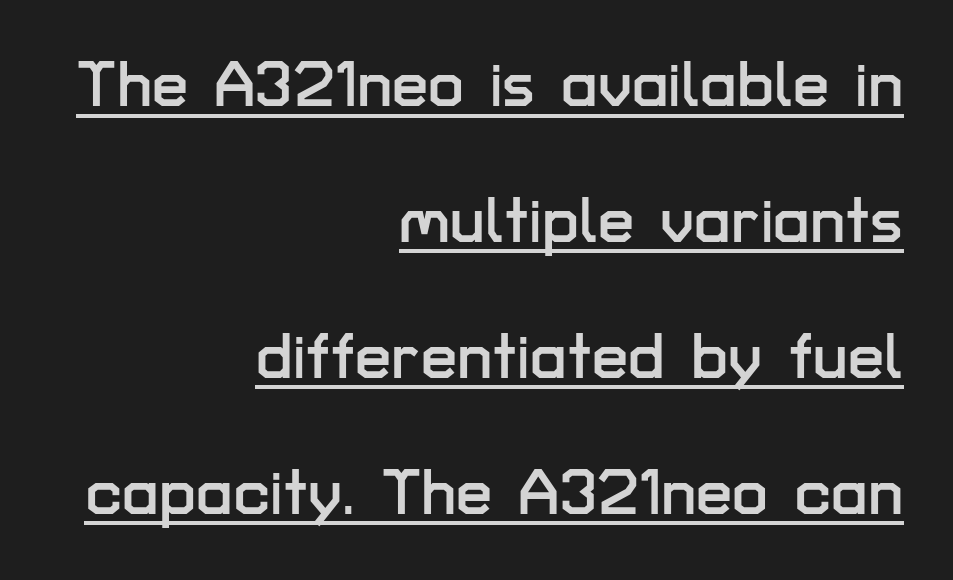
{"serif": "no", "italic": "no", "width": "normal", "stroke_contrast": "low", "x_height": "medium", "monospaced": "no", "underline": "yes", "align": "right", "line_spacing": "loose", "line_spacing_ratio": 2.09, "letter_spacing": "normal", "letter_spacing_em": 0.0, "glyph_px": 65}
